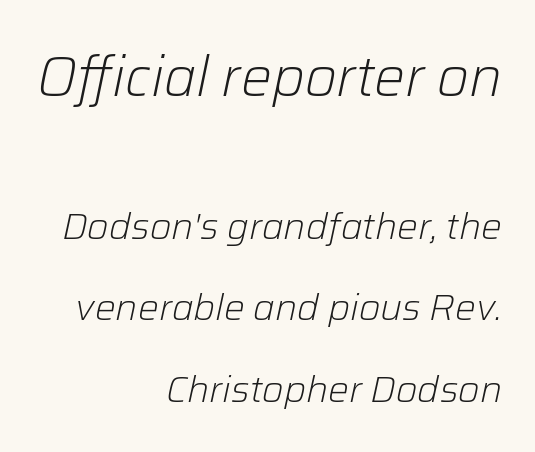
The image shows 55 px light type, italic (leaning right); set right-aligned, loose line spacing (2.19x), normal letter spacing, not underlined; the first (top) block is 1.49x larger; low stroke contrast and a medium x-height.
